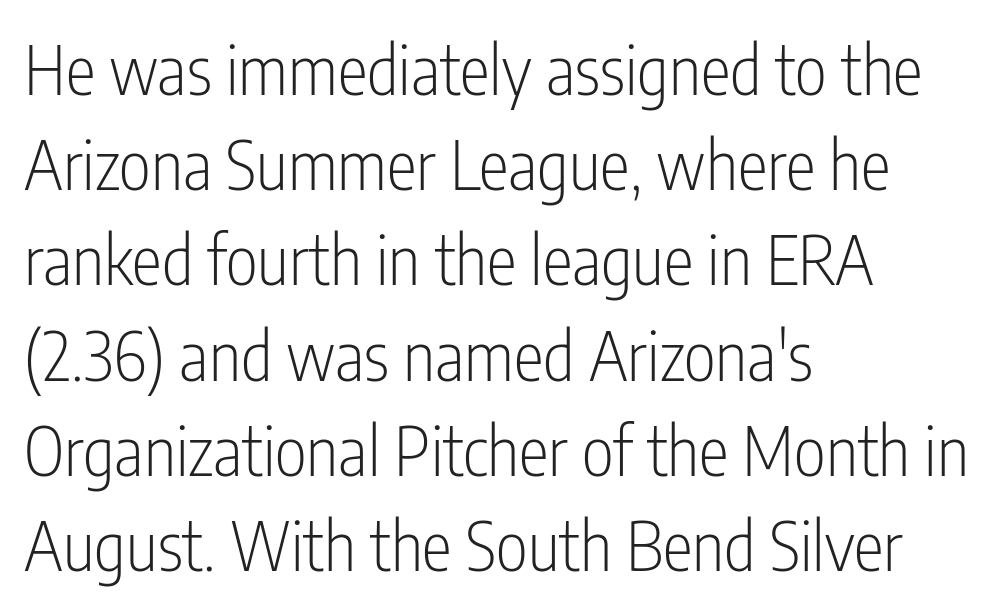
{"serif": "no", "italic": "no", "bold": "no", "weight": "light", "width": "condensed", "stroke_contrast": "low", "x_height": "medium", "monospaced": "no", "underline": "no", "align": "left", "line_spacing": "normal", "line_spacing_ratio": 1.4, "letter_spacing": "normal", "letter_spacing_em": 0.0, "glyph_px": 68}
